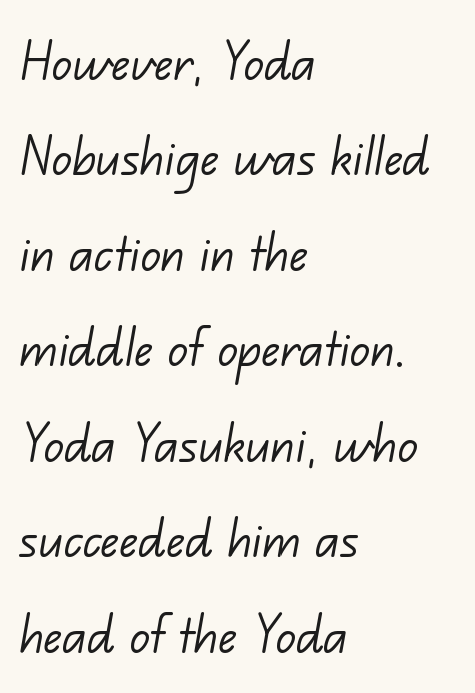
The image shows 62 px light sans-serif type; set left-aligned, normal line spacing (1.54x), normal letter spacing, not underlined; low stroke contrast and a small x-height.
